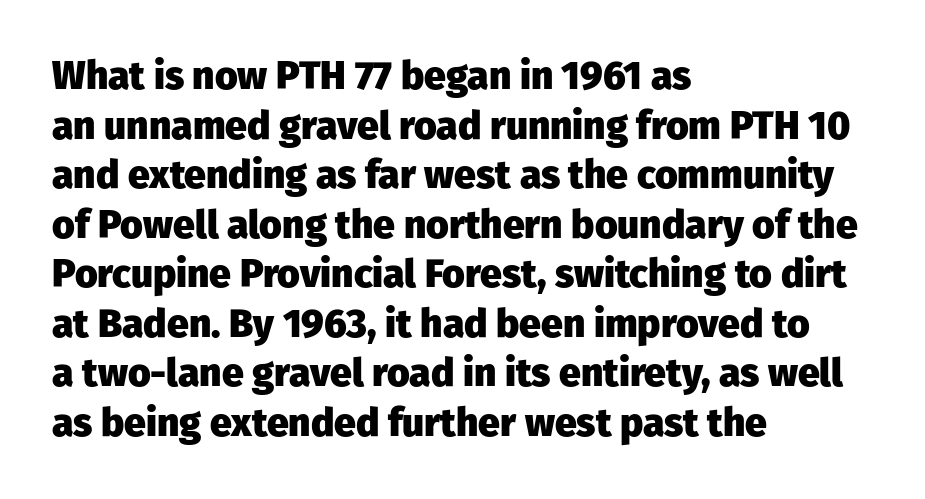
Q: Is the text bold? A: Yes.
Q: Is the text italic (slanted)? A: No, it is upright.
Q: Is the typeface a serif or a sans-serif typeface? A: Sans-serif.
Q: Is the text underlined? A: No.
Q: How is the paragraph aligned? A: Left-aligned.
Q: Is the spacing between letters normal or unusually wide? A: Normal.
Q: Is the spacing between lines tight, normal or loose? A: Normal.
Q: Width (condensed, normal, or wide)? A: Normal.
Q: Stroke contrast? A: Low.
Q: x-height? A: Medium.
Q: Monospaced? A: No.
